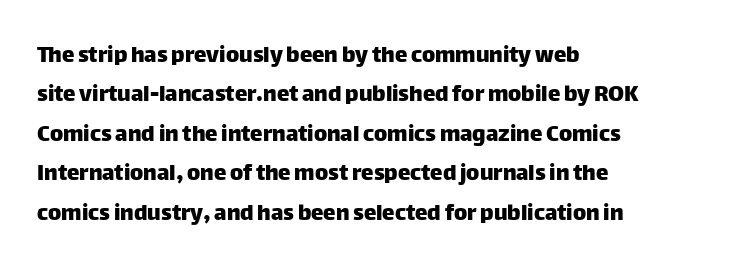
Q: Is the text italic (slanted)? A: No, it is upright.
Q: Is the text underlined? A: No.
Q: How is the paragraph aligned? A: Left-aligned.
Q: Is the spacing between letters normal or unusually wide? A: Normal.
Q: Is the spacing between lines tight, normal or loose? A: Normal.
